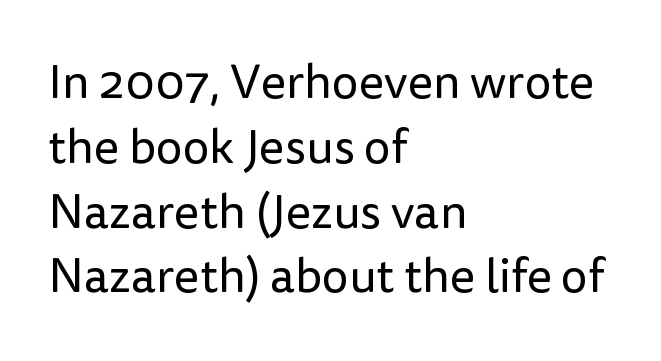
Q: Is the text bold? A: No.
Q: Is the text italic (slanted)? A: No, it is upright.
Q: Is the typeface a serif or a sans-serif typeface? A: Sans-serif.
Q: Is the text underlined? A: No.
Q: How is the paragraph aligned? A: Left-aligned.
Q: Is the spacing between letters normal or unusually wide? A: Normal.
Q: Is the spacing between lines tight, normal or loose? A: Normal.
Q: Width (condensed, normal, or wide)? A: Normal.
Q: Stroke contrast? A: Low.
Q: x-height? A: Medium.
Q: Monospaced? A: No.
